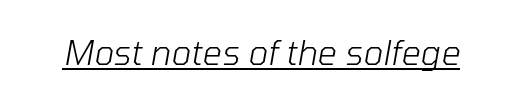
Q: Is the text bold? A: No.
Q: Is the text italic (slanted)? A: Yes, it leans right by about 10 degrees.
Q: Is the text underlined? A: Yes.
Q: Is the spacing between letters normal or unusually wide? A: Normal.
Q: Width (condensed, normal, or wide)? A: Normal.
Q: Stroke contrast? A: Low.
Q: x-height? A: Medium.
Q: Monospaced? A: No.
